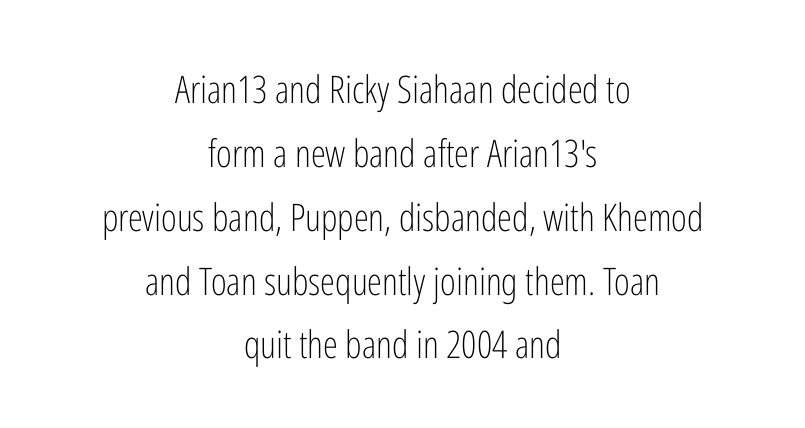
The image shows 38 px light, condensed sans-serif type, upright; set centered, normal line spacing (1.68x), normal letter spacing, not underlined; low stroke contrast and a medium x-height.
